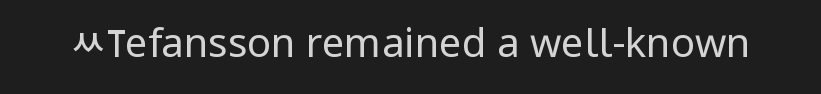
Q: Is the text bold? A: No.
Q: Is the text italic (slanted)? A: No, it is upright.
Q: Is the typeface a serif or a sans-serif typeface? A: Sans-serif.
Q: Is the text underlined? A: No.
Q: Is the spacing between letters normal or unusually wide? A: Normal.
Q: Width (condensed, normal, or wide)? A: Condensed.
Q: Stroke contrast? A: Low.
Q: x-height? A: Large.
Q: Monospaced? A: No.
